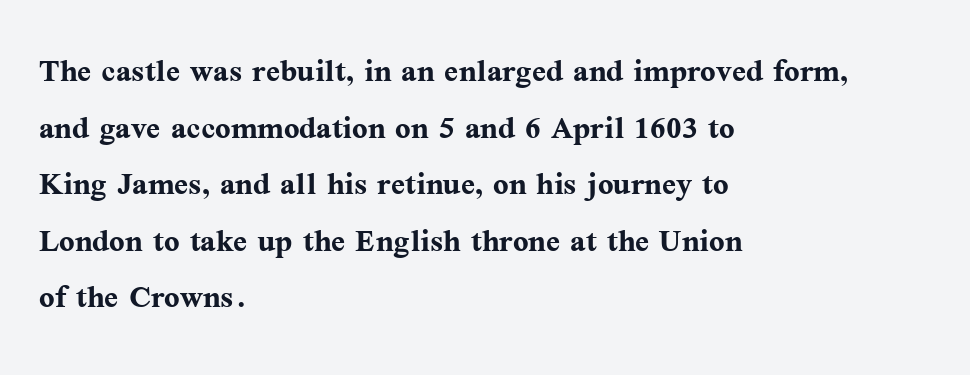
Q: Is the text bold? A: Yes.
Q: Is the text italic (slanted)? A: No, it is upright.
Q: Is the typeface a serif or a sans-serif typeface? A: Serif.
Q: Is the text underlined? A: No.
Q: How is the paragraph aligned? A: Left-aligned.
Q: Is the spacing between letters normal or unusually wide? A: Normal.
Q: Is the spacing between lines tight, normal or loose? A: Normal.
Q: Width (condensed, normal, or wide)? A: Normal.
Q: Stroke contrast? A: Medium.
Q: x-height? A: Medium.
Q: Monospaced? A: No.
